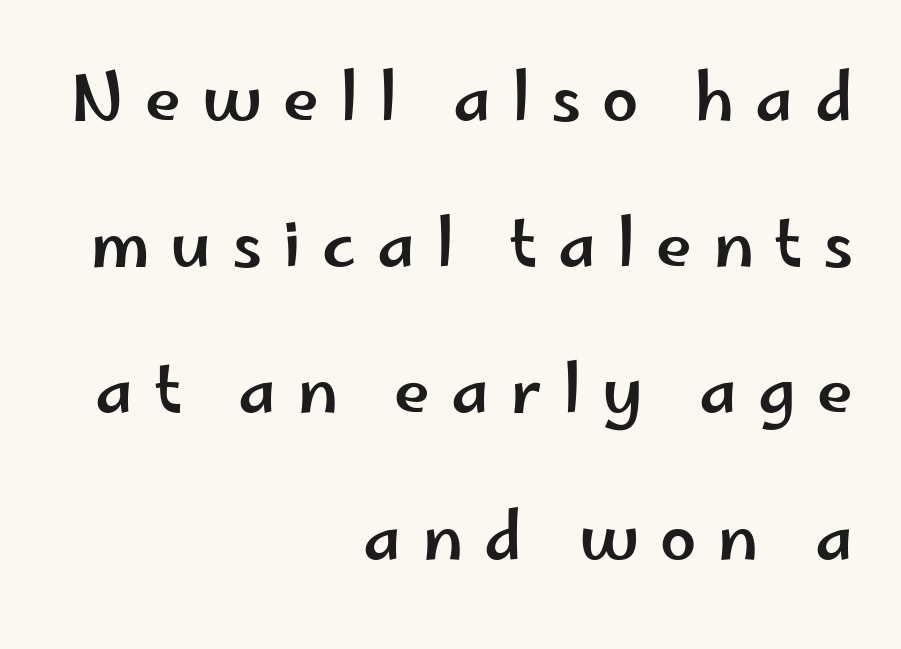
The image shows 65 px wide sans-serif type, upright; set right-aligned, loose line spacing (2.25x), unusually wide letter spacing (+0.32 em), not underlined; low stroke contrast and a small x-height.
